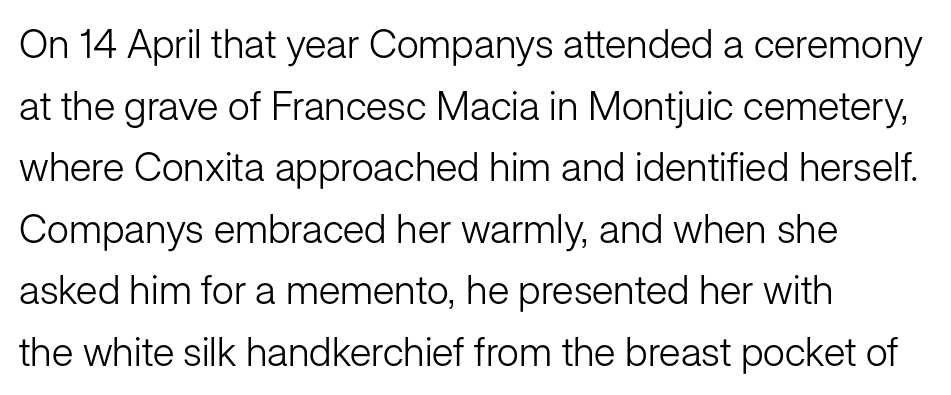
{"serif": "no", "italic": "no", "bold": "no", "weight": "light", "width": "normal", "stroke_contrast": "low", "x_height": "medium", "monospaced": "no", "underline": "no", "align": "left", "line_spacing": "normal", "line_spacing_ratio": 1.54, "letter_spacing": "normal", "letter_spacing_em": 0.0, "glyph_px": 40}
